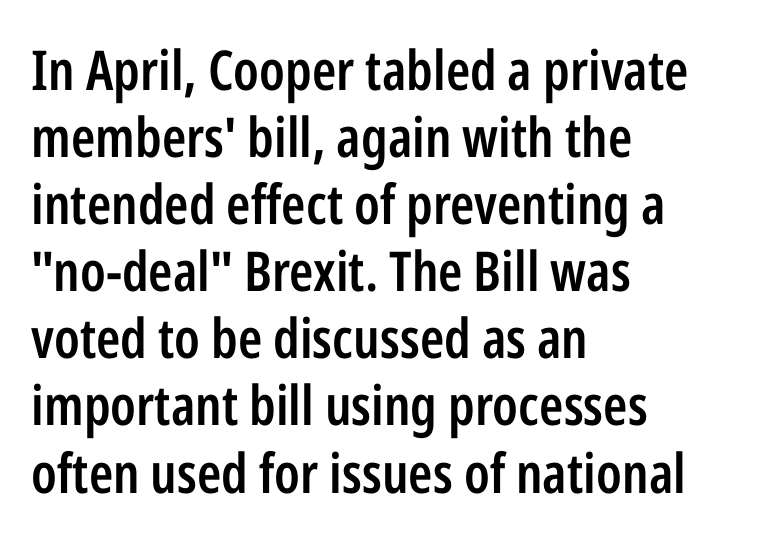
{"serif": "no", "italic": "no", "bold": "semi", "weight": "semibold", "width": "condensed", "stroke_contrast": "low", "x_height": "medium", "monospaced": "no", "underline": "no", "align": "left", "line_spacing_ratio": 1.22, "letter_spacing": "normal", "letter_spacing_em": 0.0, "glyph_px": 55}
